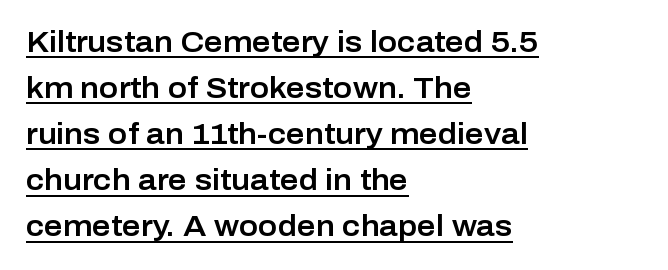
The face used here is a sans, in the tradition of grotesques and geometrics. How would I describe the line gaps? Plain and ordinary. These characters rest on top of a visible drawn line. Spacing verdict: proportional, widths tailored to each character. Typeset ragged right — the left edge is the straight one.
